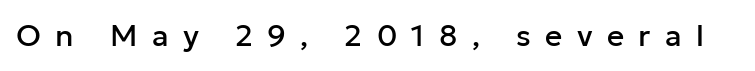
Serifs: no, the terminals of the letterforms are clean. Check the space under the baseline: it is left empty. The letterforms stand isolated, each surrounded by extra space. The font's upright variant was chosen for this text.
